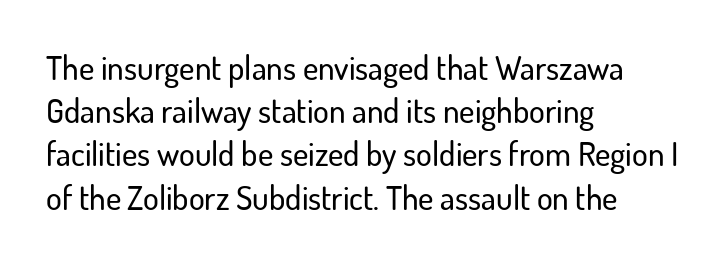
{"serif": "no", "italic": "no", "width": "normal", "stroke_contrast": "low", "x_height": "small", "monospaced": "no", "underline": "no", "align": "left", "line_spacing": "normal", "line_spacing_ratio": 1.31, "letter_spacing": "normal", "letter_spacing_em": 0.0, "glyph_px": 33}
